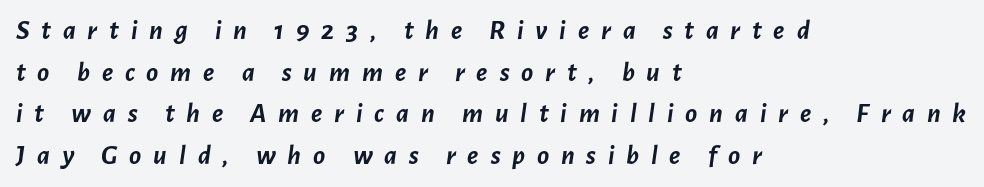
Q: Is the text bold? A: Yes.
Q: Is the text italic (slanted)? A: Yes, it leans right by about 7 degrees.
Q: Is the text underlined? A: No.
Q: How is the paragraph aligned? A: Left-aligned.
Q: Is the spacing between letters normal or unusually wide? A: Unusually wide.
Q: Is the spacing between lines tight, normal or loose? A: Normal.
Q: Width (condensed, normal, or wide)? A: Normal.
Q: Stroke contrast? A: Low.
Q: x-height? A: Medium.
Q: Monospaced? A: No.
